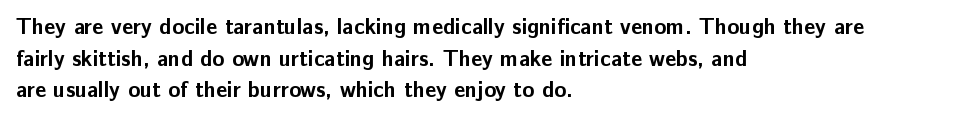
Q: Is the text bold? A: Yes.
Q: Is the text italic (slanted)? A: No, it is upright.
Q: Is the text underlined? A: No.
Q: How is the paragraph aligned? A: Left-aligned.
Q: Is the spacing between letters normal or unusually wide? A: Normal.
Q: Is the spacing between lines tight, normal or loose? A: Normal.
